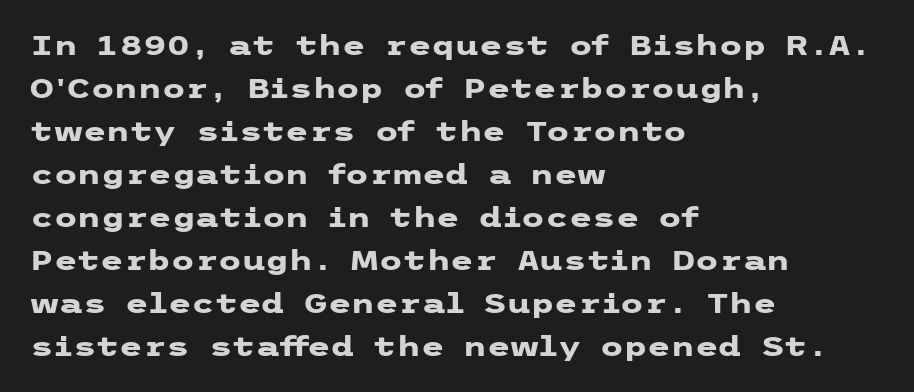
Q: Is the text bold? A: Yes.
Q: Is the text italic (slanted)? A: No, it is upright.
Q: Is the text underlined? A: No.
Q: How is the paragraph aligned? A: Left-aligned.
Q: Is the spacing between letters normal or unusually wide? A: Normal.
Q: Is the spacing between lines tight, normal or loose? A: Normal.
